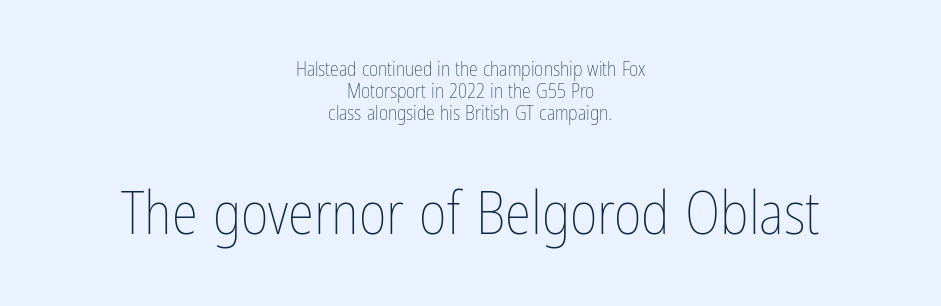
The zone under the glyphs is completely vacant. Each word holds together tightly as a unit, with standard inter-letter gaps. One-word summary of the alignment: center. No chunkiness to these letters — they're not bold. The letters stand upright; this is a roman face.
